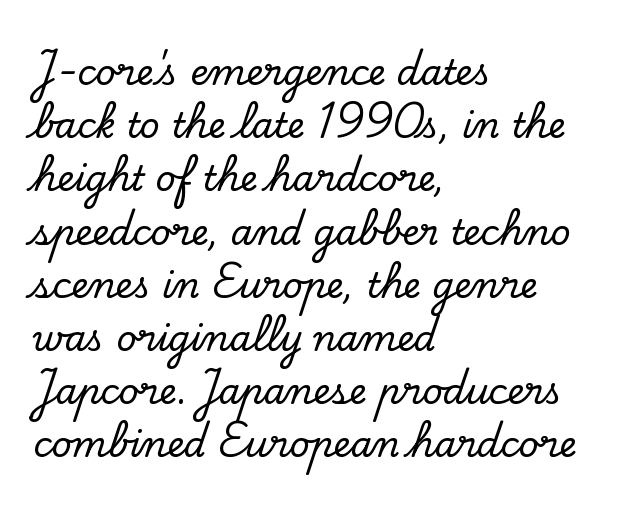
The image shows 35 px serif type; set left-aligned, normal line spacing (1.52x), normal letter spacing, not underlined; low stroke contrast and a small x-height.
